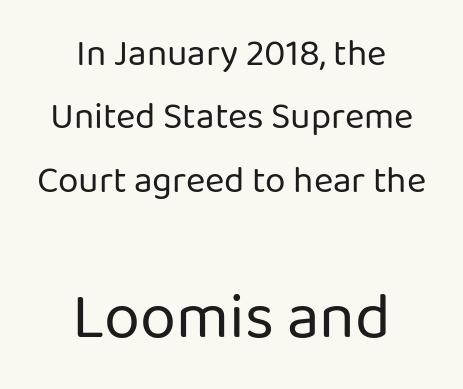
The image shows 65 px regular-weight sans-serif type, upright; set centered, line spacing 1.71x, normal letter spacing, not underlined; the second (bottom) block is 1.76x larger; low stroke contrast and a medium x-height.
